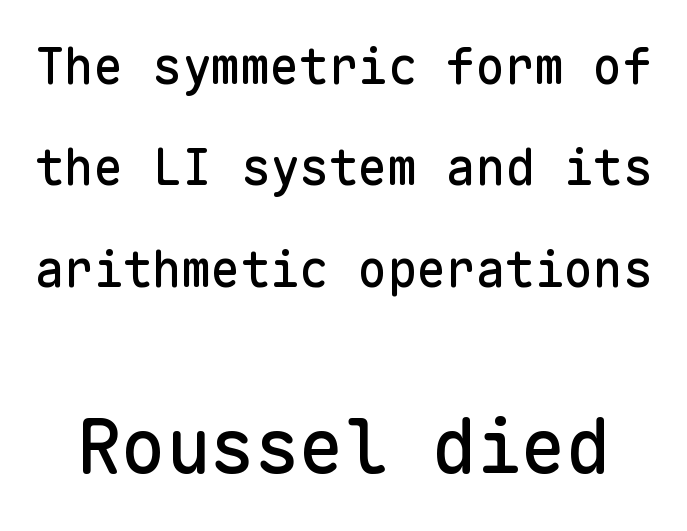
{"serif": "no", "italic": "no", "width": "normal", "stroke_contrast": "low", "x_height": "medium", "monospaced": "yes", "underline": "no", "line_spacing": "loose", "line_spacing_ratio": 2.07, "letter_spacing": "normal", "letter_spacing_em": 0.0, "larger_block": "second", "size_ratio": 1.51, "glyph_px": 74}
